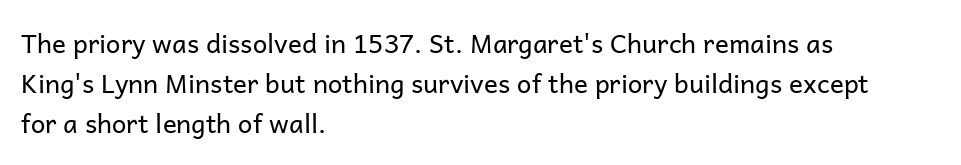
Nobody touched the tracking dial on this one. Line starts are locked; line ends wander. The block of text has a typical density, with ordinary space between rows. The glyphs are unaccompanied by any horizontal stroke below them. Notice how the stems are strictly vertical — no italics here. These glyphs show unthickened strokes, regular width or finer.
